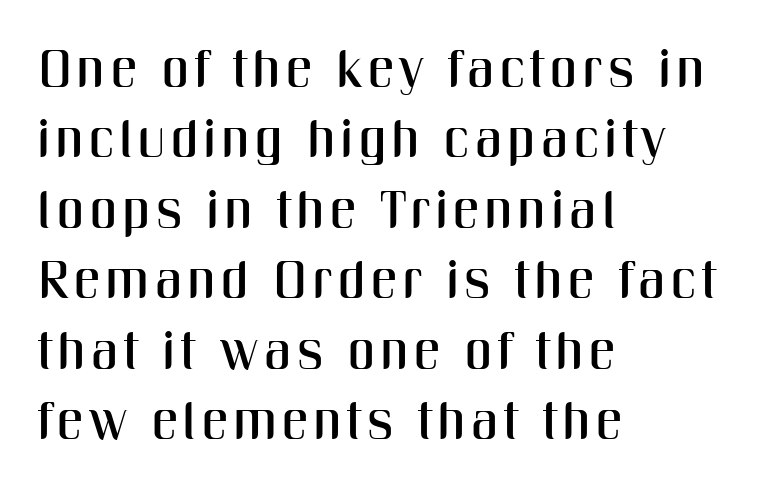
{"serif": "no", "italic": "no", "width": "condensed", "stroke_contrast": "medium", "x_height": "medium", "monospaced": "no", "underline": "no", "align": "left", "line_spacing": "normal", "line_spacing_ratio": 1.33, "glyph_px": 53}
